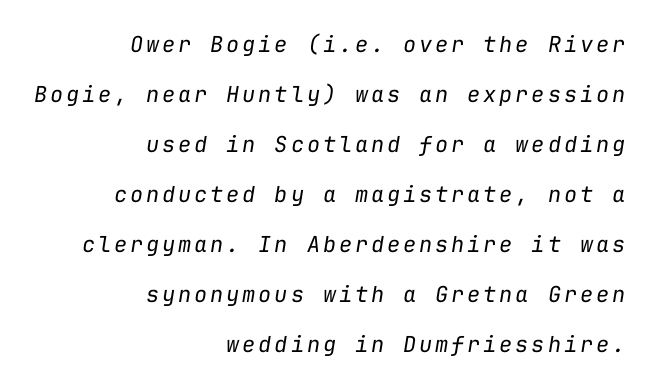
The image shows 22 px text type, italic (leaning right); set right-aligned, loose line spacing (2.27x), not underlined.
